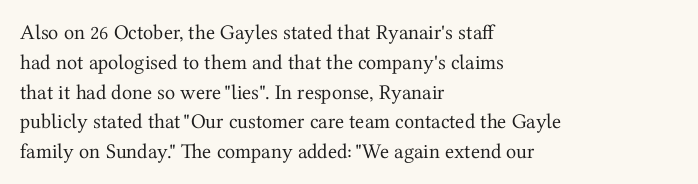
Quick note: interline space is typical. Nothing unusual about the tracking: characters are spaced as the font intends. Unmarked baselines from the first word to the last. No italicization has been applied; the sample stays upright.
